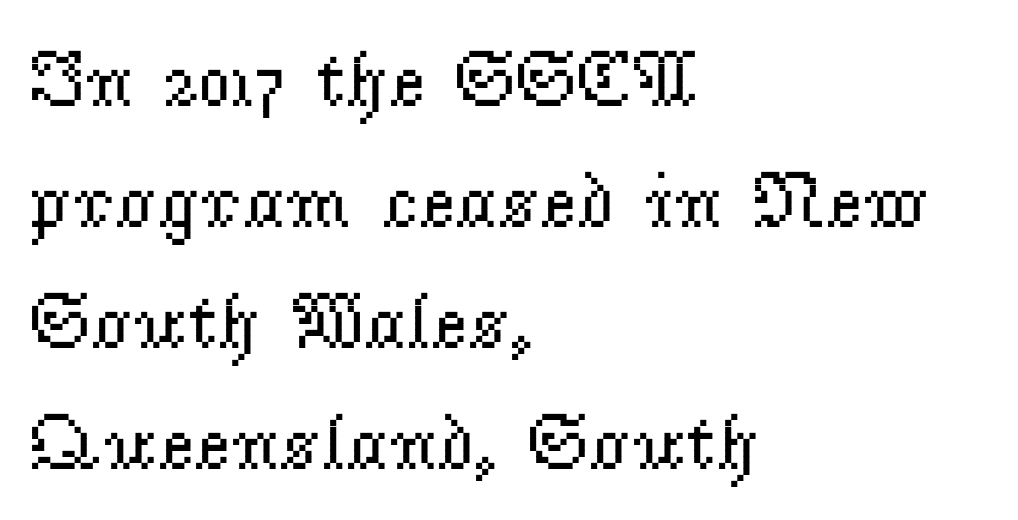
{"serif": "yes", "italic": "no", "bold": "no", "weight": "regular", "width": "normal", "stroke_contrast": "low", "x_height": "small", "monospaced": "no", "underline": "no", "align": "left", "line_spacing": "normal", "line_spacing_ratio": 1.53, "letter_spacing": "normal", "letter_spacing_em": 0.0, "glyph_px": 79}
